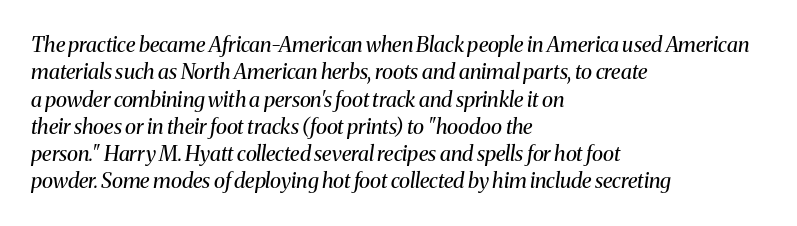
{"italic": "yes", "lean": "right", "slant_degrees": 8, "bold": "no", "underline": "no", "align": "left", "line_spacing": "normal", "line_spacing_ratio": 1.3, "letter_spacing": "normal", "letter_spacing_em": 0.0, "glyph_px": 21}
